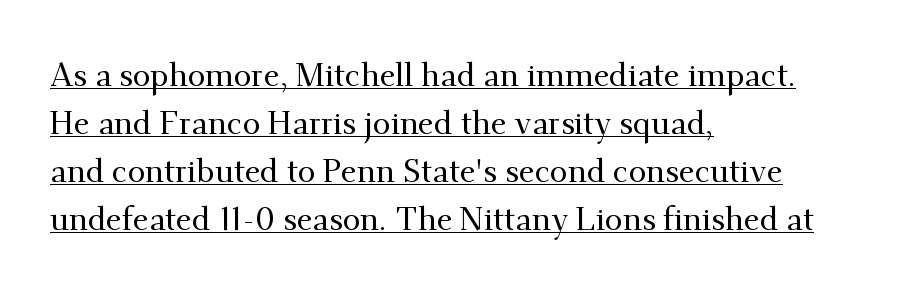
Q: Is the text italic (slanted)? A: No, it is upright.
Q: Is the typeface a serif or a sans-serif typeface? A: Serif.
Q: Is the text underlined? A: Yes.
Q: How is the paragraph aligned? A: Left-aligned.
Q: Is the spacing between letters normal or unusually wide? A: Normal.
Q: Is the spacing between lines tight, normal or loose? A: Normal.
Q: Width (condensed, normal, or wide)? A: Normal.
Q: Stroke contrast? A: Medium.
Q: x-height? A: Small.
Q: Monospaced? A: No.
